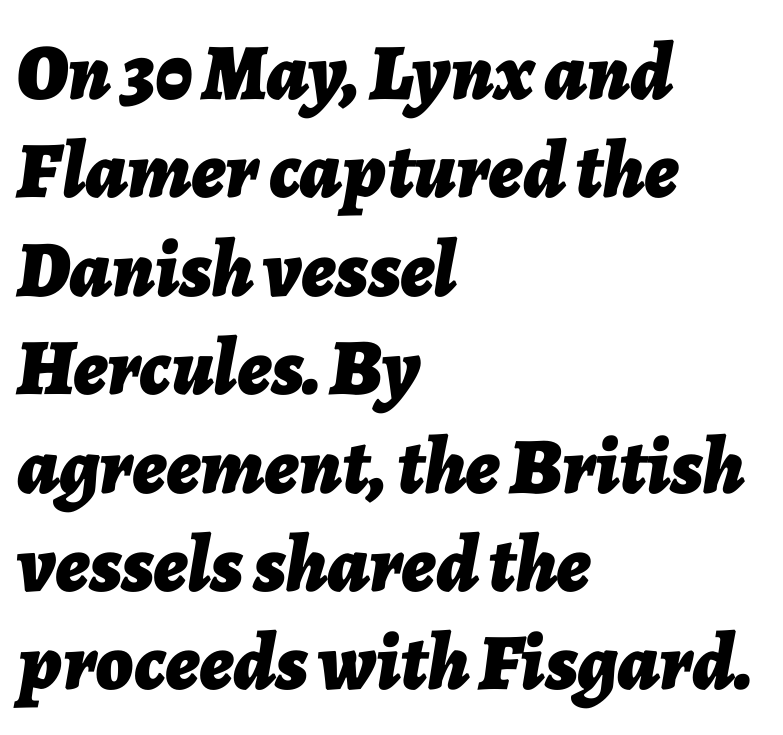
The image shows 80 px bold type, italic (leaning right); set left-aligned, line spacing 1.23x, normal letter spacing, not underlined; low stroke contrast and a medium x-height.
